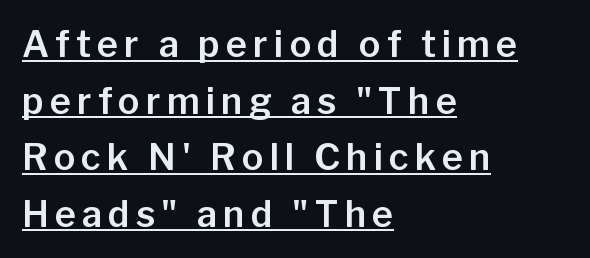
Q: Is the text italic (slanted)? A: No, it is upright.
Q: Is the typeface a serif or a sans-serif typeface? A: Sans-serif.
Q: Is the text underlined? A: Yes.
Q: How is the paragraph aligned? A: Left-aligned.
Q: Is the spacing between lines tight, normal or loose? A: Normal.
Q: Width (condensed, normal, or wide)? A: Normal.
Q: Stroke contrast? A: Low.
Q: x-height? A: Medium.
Q: Monospaced? A: No.
